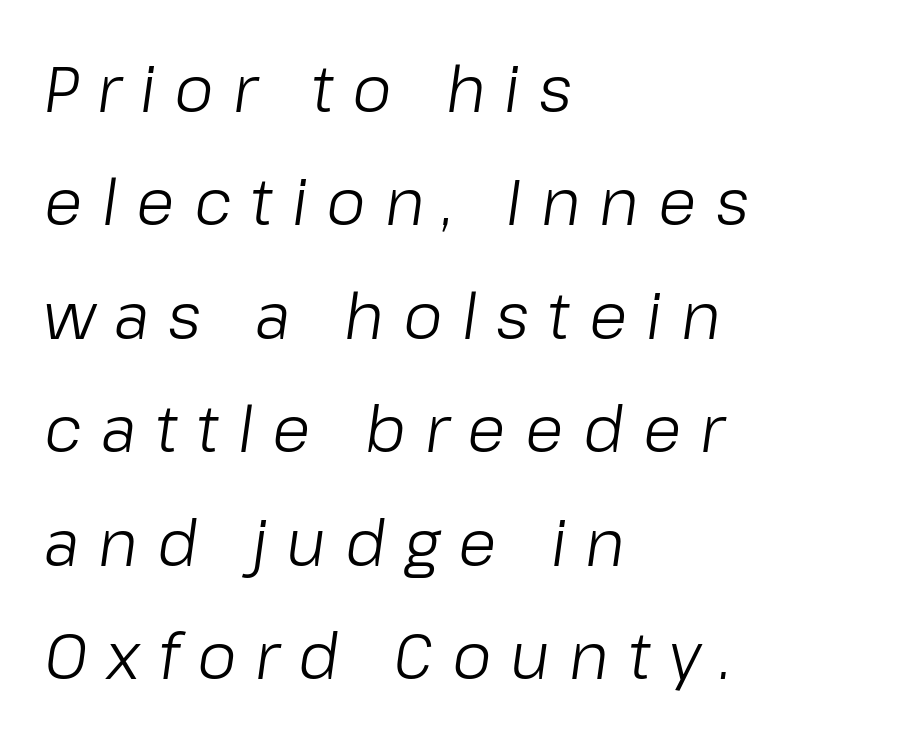
{"italic": "yes", "lean": "right", "slant_degrees": 8, "bold": "no", "weight": "light", "width": "normal", "stroke_contrast": "low", "x_height": "medium", "monospaced": "no", "underline": "no", "align": "left", "line_spacing_ratio": 1.8, "letter_spacing": "wide", "letter_spacing_em": 0.3, "glyph_px": 63}
